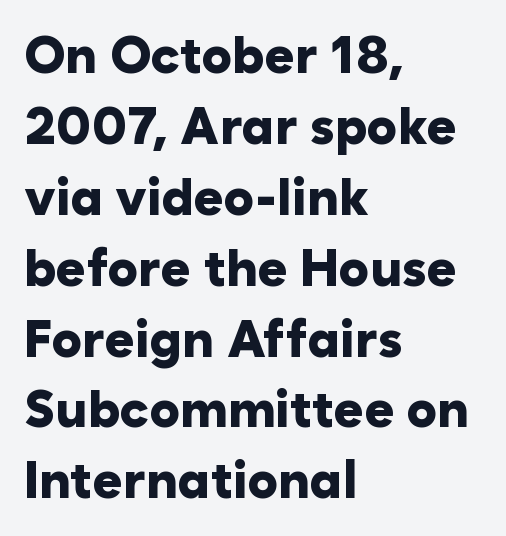
Q: Is the text bold? A: Yes.
Q: Is the text italic (slanted)? A: No, it is upright.
Q: Is the typeface a serif or a sans-serif typeface? A: Sans-serif.
Q: Is the text underlined? A: No.
Q: How is the paragraph aligned? A: Left-aligned.
Q: Is the spacing between letters normal or unusually wide? A: Normal.
Q: Is the spacing between lines tight, normal or loose? A: Normal.
Q: Width (condensed, normal, or wide)? A: Normal.
Q: Stroke contrast? A: Low.
Q: x-height? A: Medium.
Q: Monospaced? A: No.
